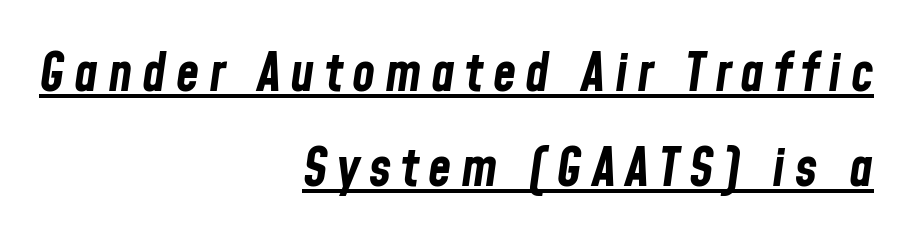
The font is running at its bold setting. If you drew a ruler down the right edge, every line would touch it. The rendered words wear a rule along their underside. The letters advance in unequal steps, a hallmark of proportional type.
